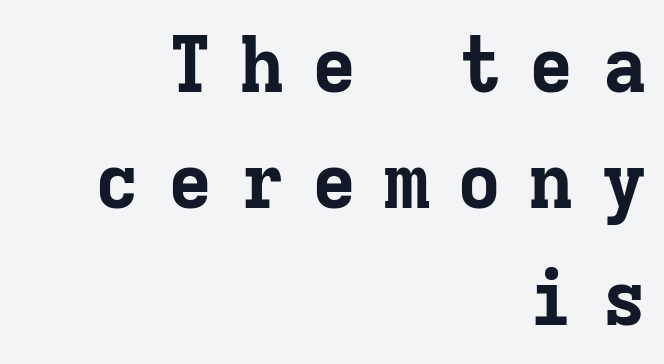
Horizontal alignment here is rightward, an uncommon choice for prose. The foot of each line stays bare and open. This sample uses expanded letter spacing, leaving extra air between glyphs. The face used here is seriffed, in the tradition of book romans.
